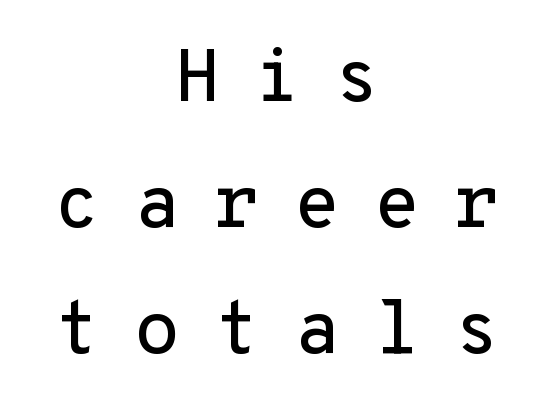
Note the uniform advance width — an 'i' takes as much space as an 'm'. Every stem runs plumb, perpendicular to the baseline. The words here are not underlined. Is there much room between lines? A standard amount, neither cramped nor airy. Tracking value appears strongly positive — letters spread wide.
